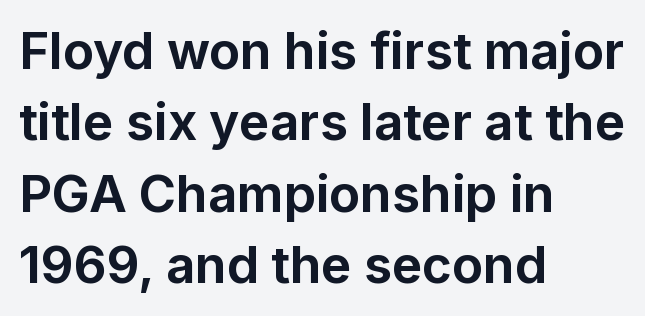
Q: Is the text bold? A: Yes.
Q: Is the text italic (slanted)? A: No, it is upright.
Q: Is the typeface a serif or a sans-serif typeface? A: Sans-serif.
Q: Is the text underlined? A: No.
Q: How is the paragraph aligned? A: Left-aligned.
Q: Is the spacing between letters normal or unusually wide? A: Normal.
Q: Is the spacing between lines tight, normal or loose? A: Normal.
Q: Width (condensed, normal, or wide)? A: Normal.
Q: Stroke contrast? A: Low.
Q: x-height? A: Medium.
Q: Monospaced? A: No.
